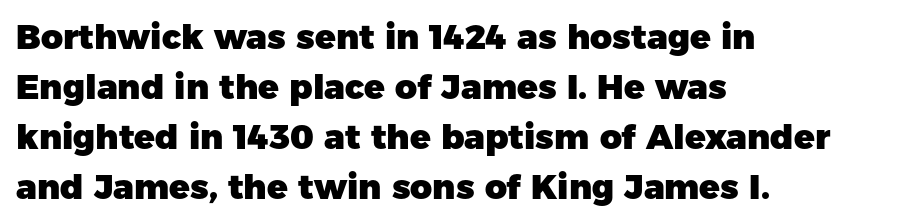
The letters sit at their default tracking, neither squeezed nor spread. Leading: standard. The type family on display is of the sans-serif kind. In terms of posture, this sample is upright.
